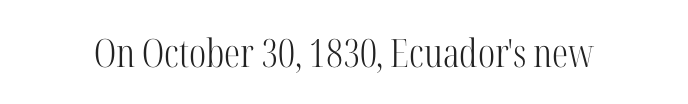
{"serif": "yes", "italic": "no", "bold": "no", "weight": "light", "width": "condensed", "stroke_contrast": "high", "x_height": "medium", "monospaced": "no", "underline": "no", "letter_spacing": "normal", "letter_spacing_em": 0.0, "glyph_px": 39}
